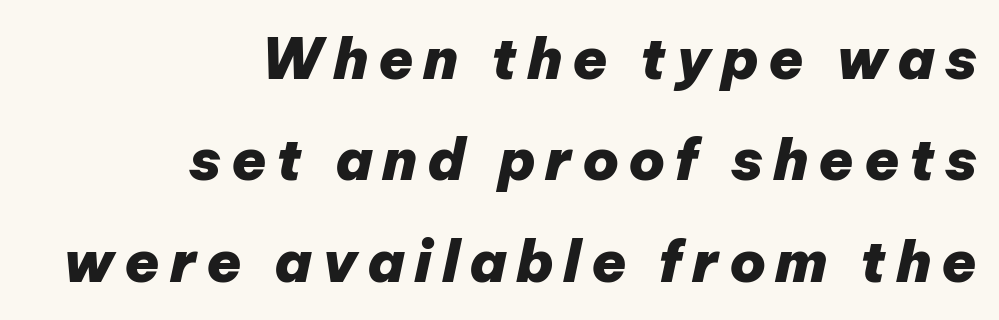
When letters slant like this, we call the style italic. Heft: maximum for text — a bold. Check the space under the baseline: it is left empty. The typesetter chose a ragged-left arrangement here. The letters advance in unequal steps, a hallmark of proportional type.
